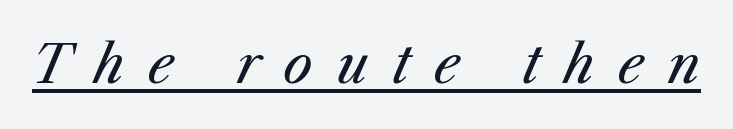
The face looks like a standard text weight, possibly lighter. The face used here appears with an underline applied. Substantial extra tracking has been applied to these lines. The rendering applies a slant to the glyphs. Is this a fixed-width face? No — the glyphs have proportional, varying widths.
